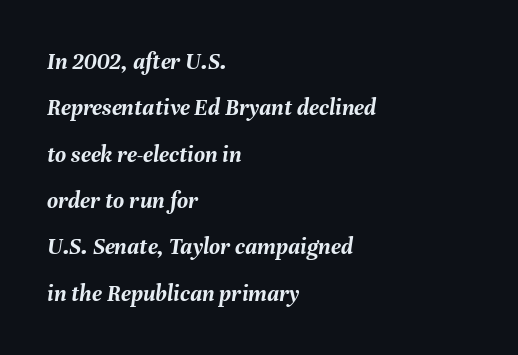
The image shows 24 px bold type, italic (leaning right); set left-aligned, loose line spacing (1.93x), normal letter spacing, not underlined.
